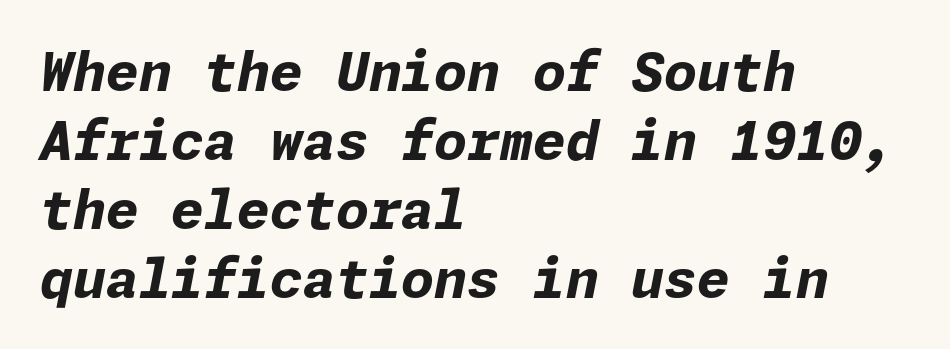
The type is set solid horizontally, with unmodified tracking. The gap between lines stays unmarked. Horizontal bands of white between lines are of average thickness. Plenty of ink on the page — the face is bold. One-word summary of the alignment: left. Designer's note — italics engaged.
